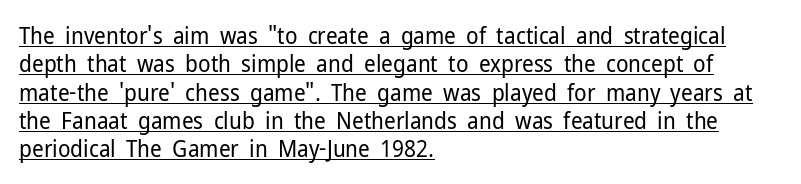
Q: Is the text bold? A: No.
Q: Is the text italic (slanted)? A: No, it is upright.
Q: Is the text underlined? A: Yes.
Q: How is the paragraph aligned? A: Left-aligned.
Q: Is the spacing between letters normal or unusually wide? A: Normal.
